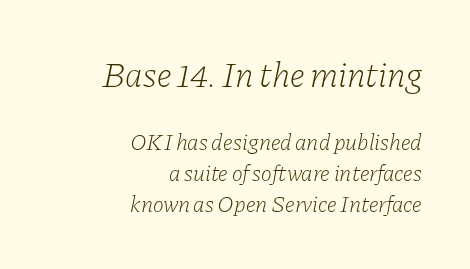
The image shows 35 px light serif type, italic (leaning right); set right-aligned, normal line spacing (1.36x), normal letter spacing, not underlined; the first (top) block is 1.52x larger; low stroke contrast and a medium x-height.
